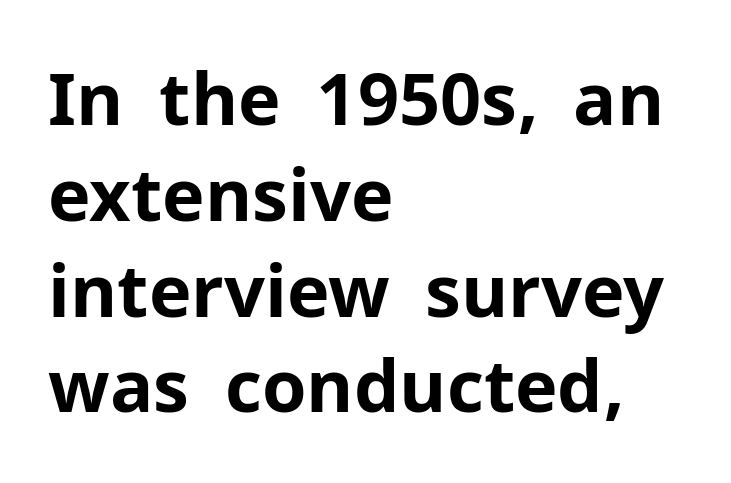
The image shows 72 px bold sans-serif type, upright; set left-aligned, normal line spacing (1.33x), normal letter spacing, not underlined; low stroke contrast and a medium x-height.
